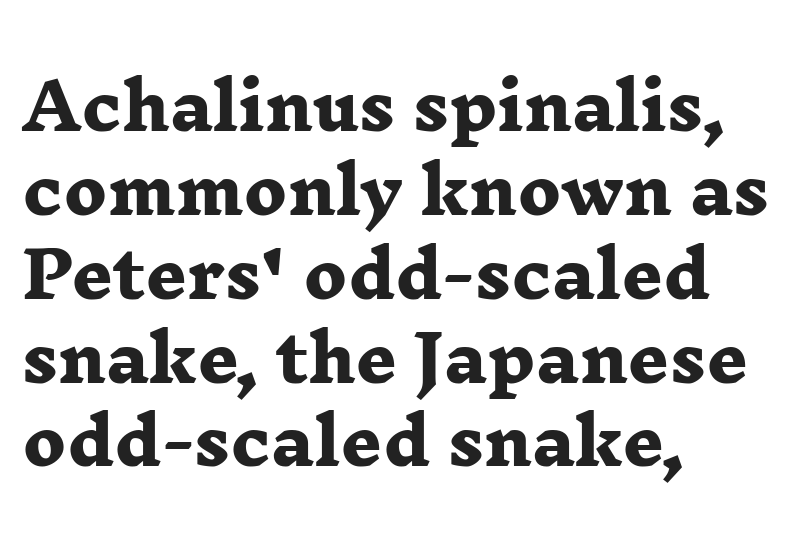
Q: Is the text bold? A: Yes.
Q: Is the typeface a serif or a sans-serif typeface? A: Serif.
Q: Is the text underlined? A: No.
Q: How is the paragraph aligned? A: Left-aligned.
Q: Is the spacing between letters normal or unusually wide? A: Normal.
Q: Is the spacing between lines tight, normal or loose? A: Normal.
Q: Width (condensed, normal, or wide)? A: Wide.
Q: Stroke contrast? A: Low.
Q: x-height? A: Medium.
Q: Monospaced? A: No.
